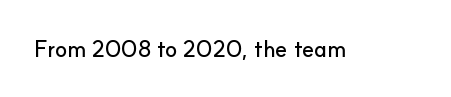
The image shows 23 px text type, upright; set normal letter spacing, not underlined.
